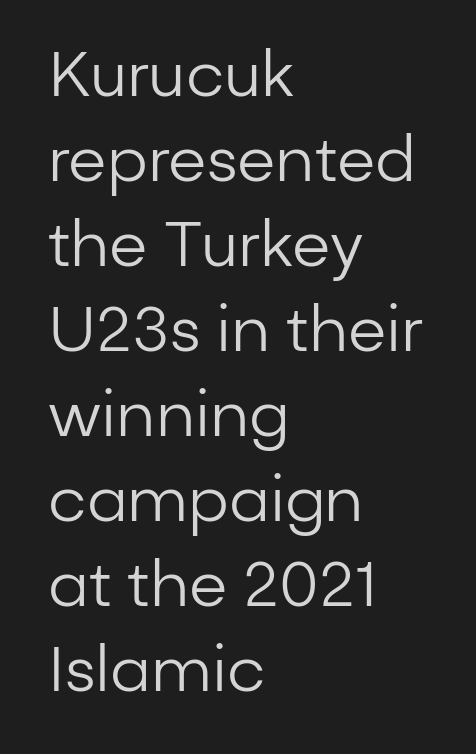
{"serif": "no", "italic": "no", "bold": "no", "weight": "regular", "width": "normal", "stroke_contrast": "low", "x_height": "medium", "monospaced": "no", "underline": "no", "align": "left", "line_spacing": "normal", "line_spacing_ratio": 1.37, "letter_spacing": "normal", "letter_spacing_em": 0.0, "glyph_px": 62}
